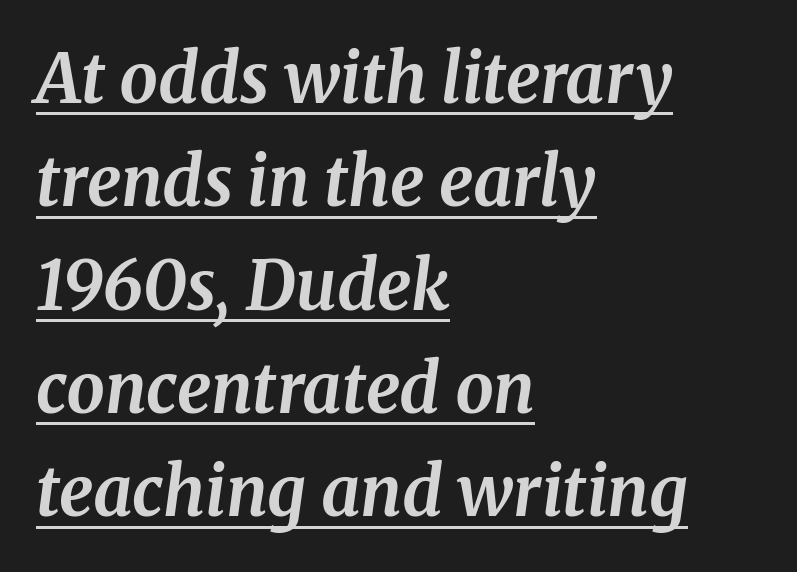
The image shows 68 px bold serif type, italic (leaning right); set left-aligned, normal line spacing (1.52x), normal letter spacing, underlined; medium stroke contrast and a medium x-height.
